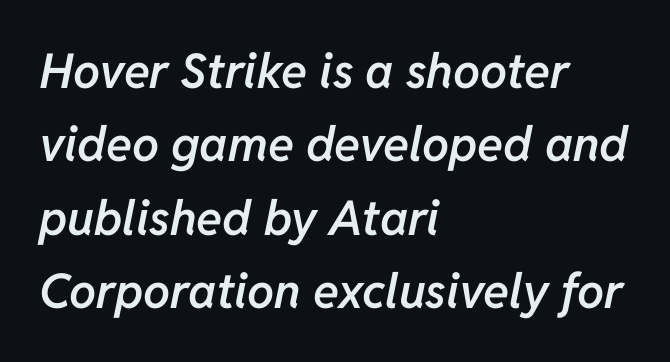
The image shows 48 px semibold type, italic (leaning right); set left-aligned, normal line spacing (1.53x), normal letter spacing, not underlined; low stroke contrast and a medium x-height.
